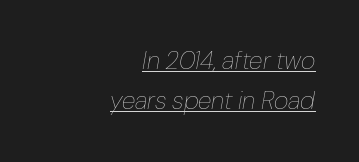
{"italic": "yes", "lean": "right", "slant_degrees": 10, "bold": "no", "underline": "yes", "align": "right", "line_spacing": "normal", "line_spacing_ratio": 1.62, "letter_spacing": "normal", "letter_spacing_em": 0.0, "glyph_px": 25}
